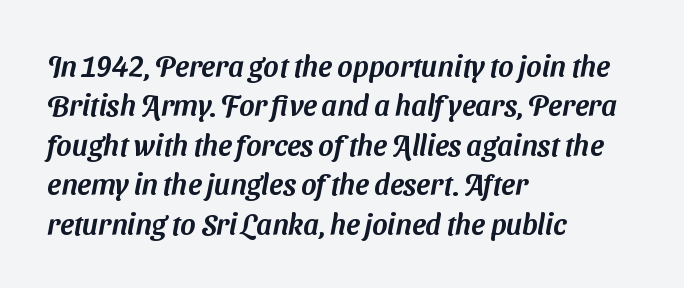
{"serif": "no", "width": "normal", "stroke_contrast": "medium", "x_height": "medium", "monospaced": "no", "underline": "no", "align": "left", "line_spacing": "normal", "line_spacing_ratio": 1.36, "letter_spacing": "normal", "letter_spacing_em": 0.0, "glyph_px": 29}
